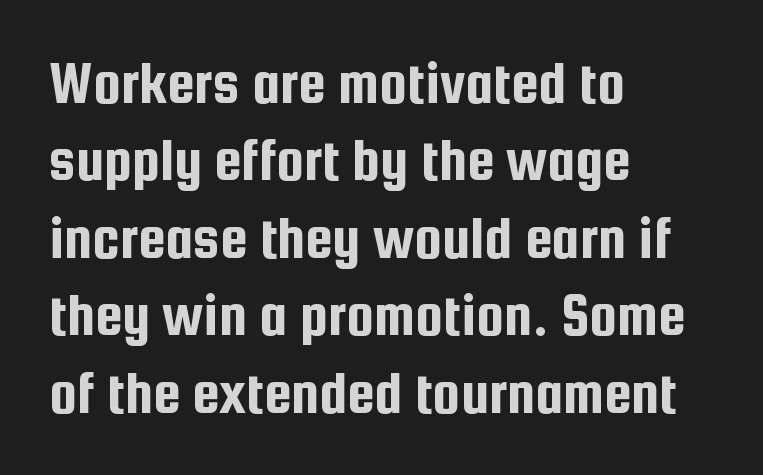
Q: Is the text italic (slanted)? A: No, it is upright.
Q: Is the typeface a serif or a sans-serif typeface? A: Sans-serif.
Q: Is the text underlined? A: No.
Q: How is the paragraph aligned? A: Left-aligned.
Q: Is the spacing between letters normal or unusually wide? A: Normal.
Q: Is the spacing between lines tight, normal or loose? A: Normal.
Q: Width (condensed, normal, or wide)? A: Condensed.
Q: Stroke contrast? A: Low.
Q: x-height? A: Medium.
Q: Monospaced? A: No.
